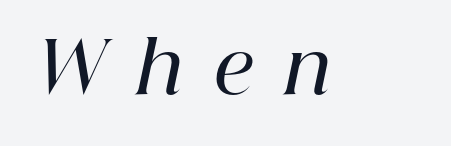
The image shows 71 px semibold serif type, italic (leaning right); set unusually wide letter spacing (+0.44 em), not underlined; high stroke contrast and a medium x-height.
